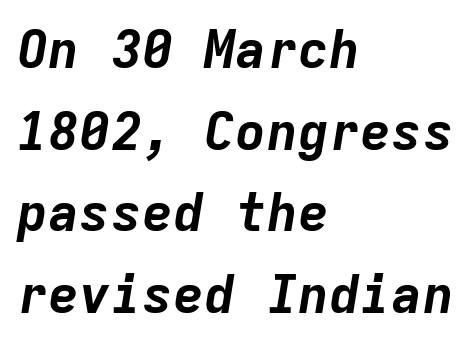
Q: Is the text bold? A: Yes.
Q: Is the text italic (slanted)? A: Yes, it leans right by about 9 degrees.
Q: Is the text underlined? A: No.
Q: How is the paragraph aligned? A: Left-aligned.
Q: Is the spacing between letters normal or unusually wide? A: Normal.
Q: Is the spacing between lines tight, normal or loose? A: Normal.
Q: Width (condensed, normal, or wide)? A: Normal.
Q: Stroke contrast? A: Low.
Q: x-height? A: Medium.
Q: Monospaced? A: Yes.
